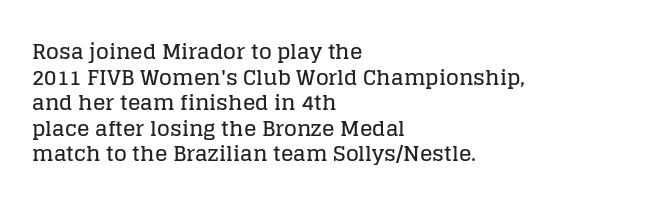
Q: Is the text italic (slanted)? A: No, it is upright.
Q: Is the text underlined? A: No.
Q: How is the paragraph aligned? A: Left-aligned.
Q: Is the spacing between letters normal or unusually wide? A: Normal.
